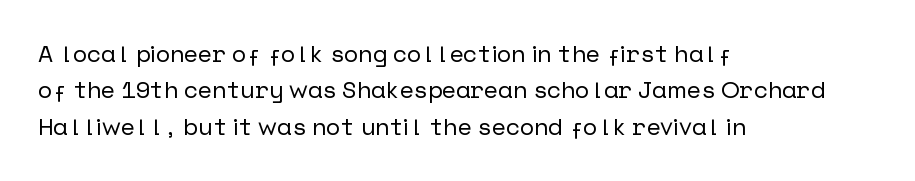
A normal amount of white space separates one row of letters from the next. Is there any slant? The stems are plumb. Nobody touched the tracking dial on this one. Quick note: underline off.
